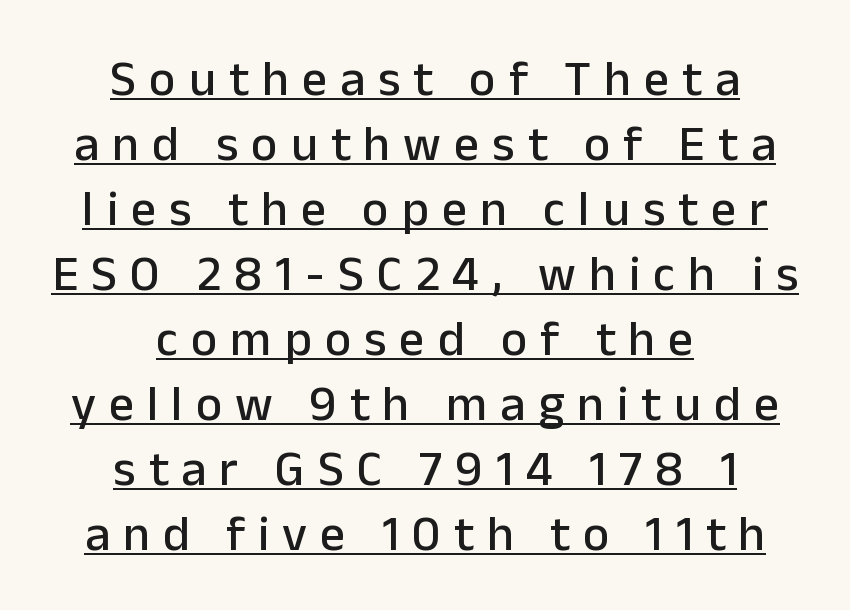
Q: Is the text italic (slanted)? A: No, it is upright.
Q: Is the typeface a serif or a sans-serif typeface? A: Sans-serif.
Q: Is the text underlined? A: Yes.
Q: How is the paragraph aligned? A: Centered.
Q: Is the spacing between letters normal or unusually wide? A: Unusually wide.
Q: Is the spacing between lines tight, normal or loose? A: Normal.
Q: Width (condensed, normal, or wide)? A: Normal.
Q: Stroke contrast? A: Low.
Q: x-height? A: Medium.
Q: Monospaced? A: No.
